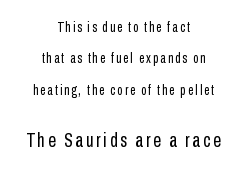
Posture: vertical. The block sitting lower on the canvas is the one with enlarged characters. Weight: regular or lighter. Reading down the column, the eye jumps a long way to each next line.
